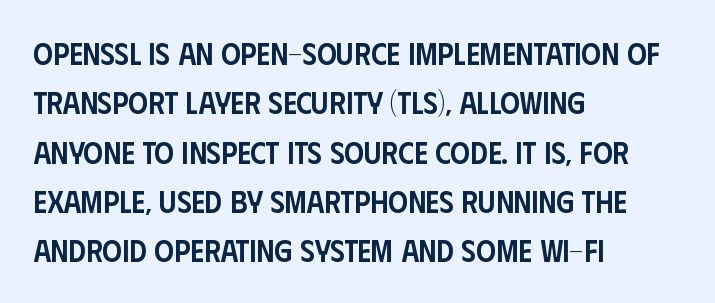
{"serif": "no", "italic": "no", "bold": "semi", "weight": "semibold", "width": "condensed", "stroke_contrast": "low", "x_height": "large", "monospaced": "no", "underline": "no", "align": "left", "line_spacing": "normal", "line_spacing_ratio": 1.59, "letter_spacing": "normal", "letter_spacing_em": 0.0, "glyph_px": 31}
